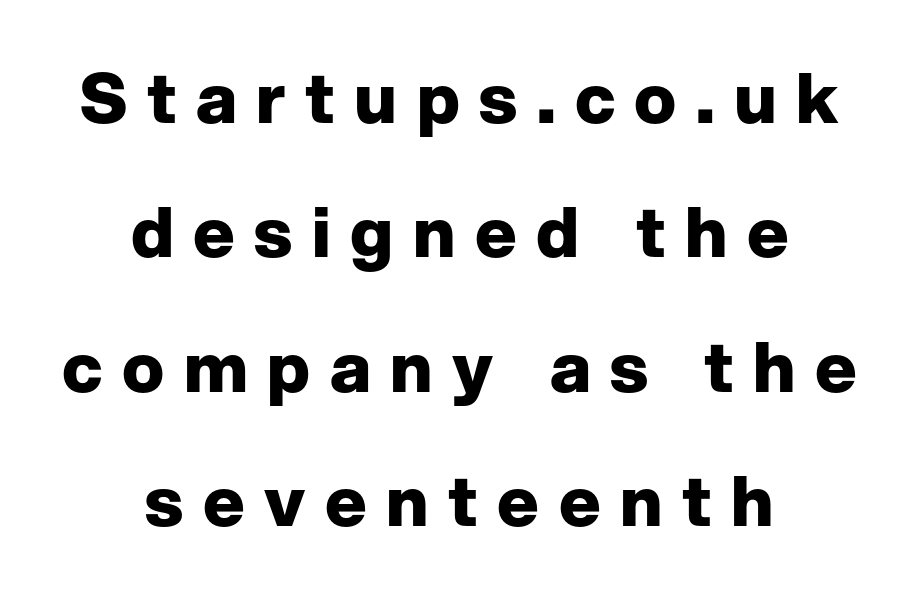
The image shows 70 px heavy sans-serif type, upright; set centered, loose line spacing (1.92x), unusually wide letter spacing (+0.28 em), not underlined; low stroke contrast and a medium x-height.
